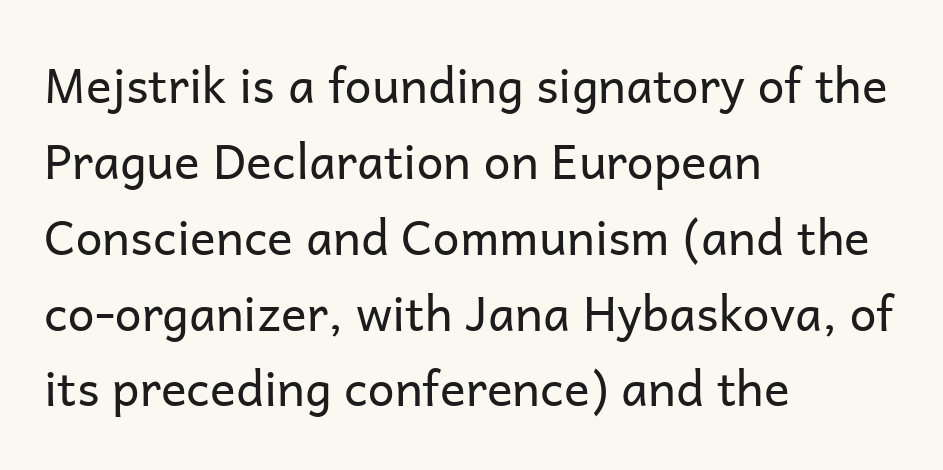
Q: Is the text bold? A: No.
Q: Is the text italic (slanted)? A: No, it is upright.
Q: Is the typeface a serif or a sans-serif typeface? A: Sans-serif.
Q: Is the text underlined? A: No.
Q: How is the paragraph aligned? A: Left-aligned.
Q: Is the spacing between letters normal or unusually wide? A: Normal.
Q: Is the spacing between lines tight, normal or loose? A: Normal.
Q: Width (condensed, normal, or wide)? A: Normal.
Q: Stroke contrast? A: Low.
Q: x-height? A: Medium.
Q: Monospaced? A: No.
